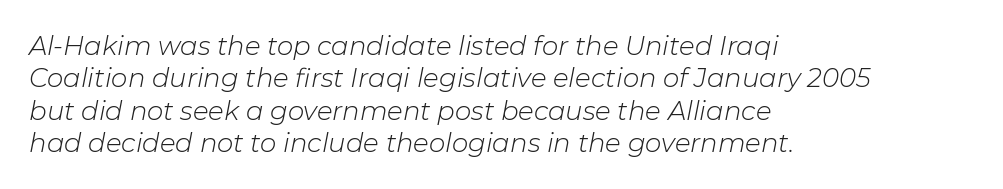
Q: Is the text bold? A: No.
Q: Is the text italic (slanted)? A: Yes, it leans right by about 11 degrees.
Q: Is the text underlined? A: No.
Q: How is the paragraph aligned? A: Left-aligned.
Q: Is the spacing between letters normal or unusually wide? A: Normal.
Q: Is the spacing between lines tight, normal or loose? A: Normal.
